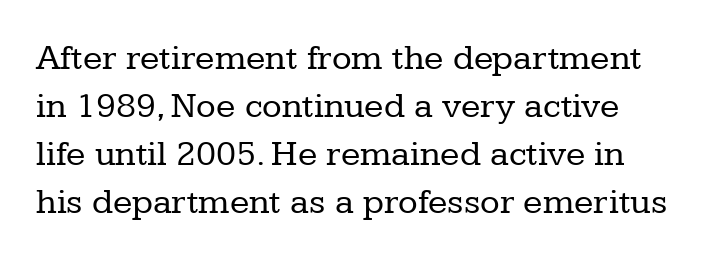
Character widths vary here, with narrow letters taking less room than wide ones. Quick note: interline space is typical. Vertical strokes here are truly vertical. Summary of weight: not heavy and not bold. The letterforms sit shoulder to shoulder at normal distance.
